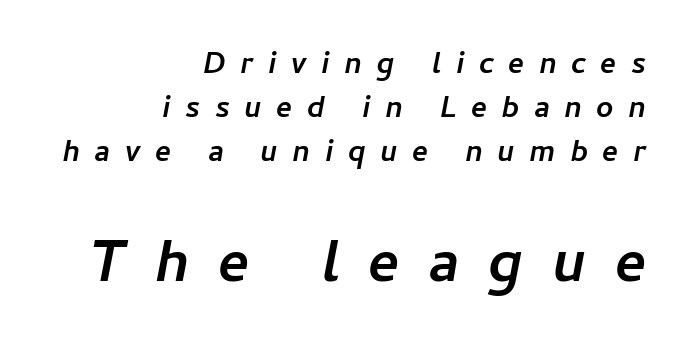
The image shows 59 px semibold type, italic (leaning right); set right-aligned, normal line spacing (1.46x), unusually wide letter spacing (+0.48 em), not underlined; the second (bottom) block is 1.97x larger; low stroke contrast and a medium x-height.
